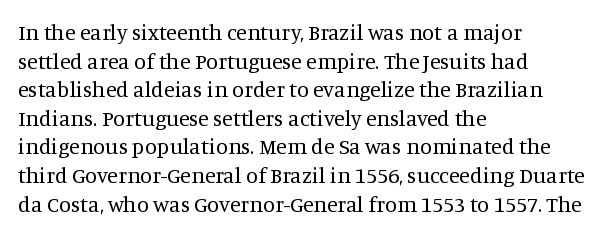
{"italic": "no", "bold": "no", "underline": "no", "align": "left", "line_spacing": "normal", "line_spacing_ratio": 1.3, "letter_spacing": "normal", "letter_spacing_em": 0.0, "glyph_px": 22}
